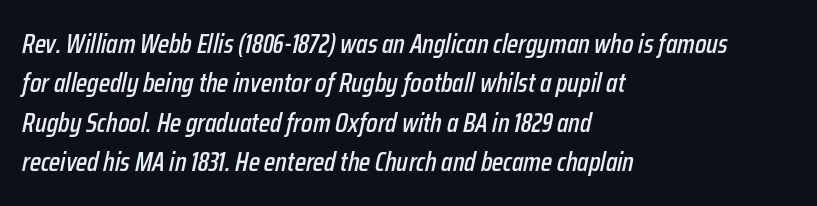
{"italic": "yes", "lean": "right", "slant_degrees": 12, "underline": "no", "align": "left", "line_spacing": "normal", "line_spacing_ratio": 1.46, "letter_spacing": "normal", "letter_spacing_em": 0.0, "glyph_px": 27}
